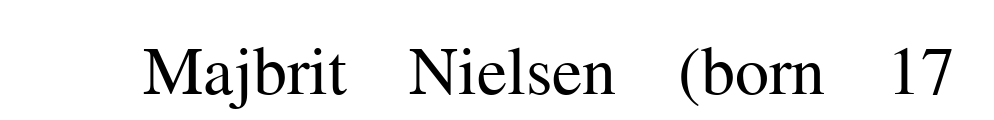
Q: Is the text bold? A: No.
Q: Is the text italic (slanted)? A: No, it is upright.
Q: Is the typeface a serif or a sans-serif typeface? A: Serif.
Q: Is the text underlined? A: No.
Q: Is the spacing between letters normal or unusually wide? A: Normal.
Q: Width (condensed, normal, or wide)? A: Normal.
Q: Stroke contrast? A: Medium.
Q: x-height? A: Medium.
Q: Monospaced? A: No.
